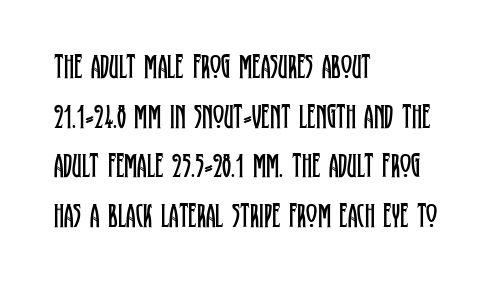
Q: Is the text bold? A: No.
Q: Is the text italic (slanted)? A: No, it is upright.
Q: Is the typeface a serif or a sans-serif typeface? A: Serif.
Q: Is the text underlined? A: No.
Q: How is the paragraph aligned? A: Left-aligned.
Q: Is the spacing between letters normal or unusually wide? A: Normal.
Q: Is the spacing between lines tight, normal or loose? A: Normal.
Q: Width (condensed, normal, or wide)? A: Condensed.
Q: Stroke contrast? A: Low.
Q: x-height? A: Large.
Q: Monospaced? A: No.
